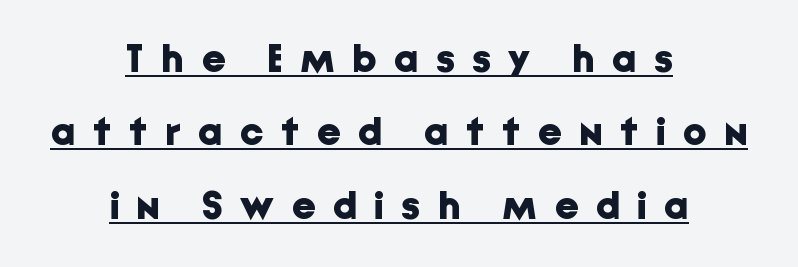
Q: Is the text bold? A: Yes.
Q: Is the text italic (slanted)? A: No, it is upright.
Q: Is the typeface a serif or a sans-serif typeface? A: Sans-serif.
Q: Is the text underlined? A: Yes.
Q: How is the paragraph aligned? A: Centered.
Q: Is the spacing between letters normal or unusually wide? A: Unusually wide.
Q: Width (condensed, normal, or wide)? A: Normal.
Q: Stroke contrast? A: Low.
Q: x-height? A: Medium.
Q: Monospaced? A: No.
